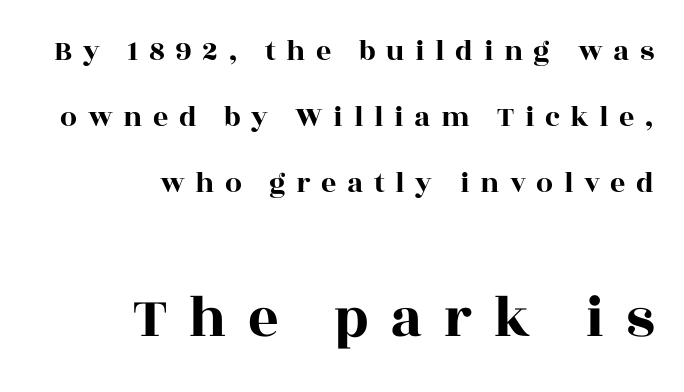
The image shows 60 px wide serif type, upright; set right-aligned, loose line spacing (2.2x), unusually wide letter spacing (+0.35 em), not underlined; the second (bottom) block is 2.0x larger; a large x-height.
